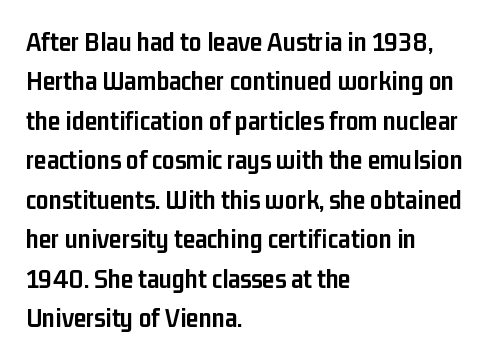
{"serif": "no", "italic": "no", "bold": "yes", "weight": "semibold", "width": "condensed", "stroke_contrast": "low", "x_height": "medium", "monospaced": "no", "underline": "no", "align": "left", "line_spacing": "normal", "line_spacing_ratio": 1.41, "letter_spacing": "normal", "letter_spacing_em": 0.0, "glyph_px": 28}
